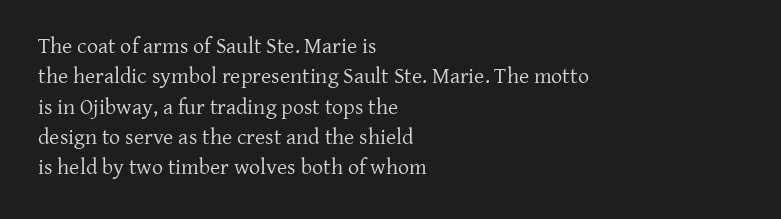
Q: Is the text bold? A: No.
Q: Is the text italic (slanted)? A: No, it is upright.
Q: Is the text underlined? A: No.
Q: How is the paragraph aligned? A: Left-aligned.
Q: Is the spacing between letters normal or unusually wide? A: Normal.
Q: Is the spacing between lines tight, normal or loose? A: Normal.
